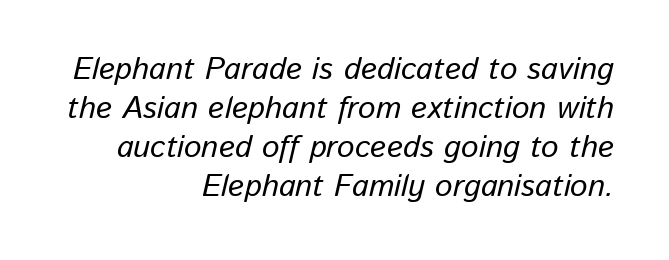
{"italic": "yes", "lean": "right", "slant_degrees": 13, "width": "normal", "stroke_contrast": "low", "x_height": "medium", "monospaced": "no", "underline": "no", "align": "right", "line_spacing": "normal", "line_spacing_ratio": 1.26, "letter_spacing": "normal", "letter_spacing_em": 0.0, "glyph_px": 31}
